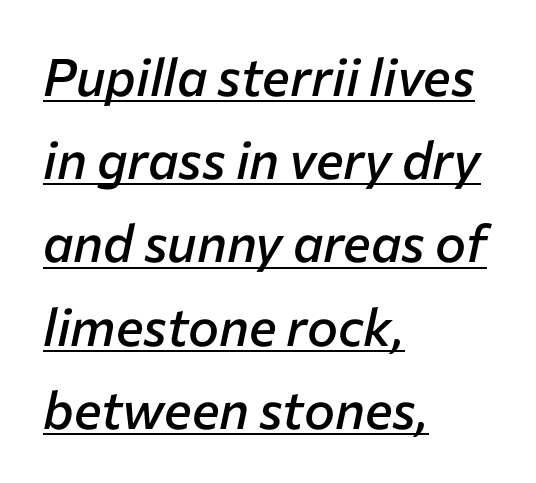
A student would call this left alignment; a typographer would say flush left, rag right. A typesetter would call this proportional, since set widths differ per character. The face used here has a pronounced slope to its letters. Look at the stroke-to-counter ratio: somewhat heavy, a semibold. This sample carries an underscore along the baseline area.
